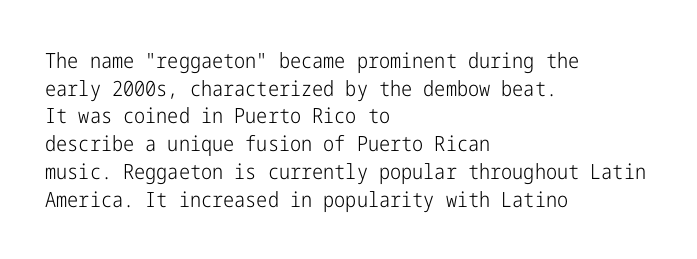
Q: Is the text bold? A: No.
Q: Is the text italic (slanted)? A: No, it is upright.
Q: Is the text underlined? A: No.
Q: How is the paragraph aligned? A: Left-aligned.
Q: Is the spacing between letters normal or unusually wide? A: Normal.
Q: Is the spacing between lines tight, normal or loose? A: Normal.
